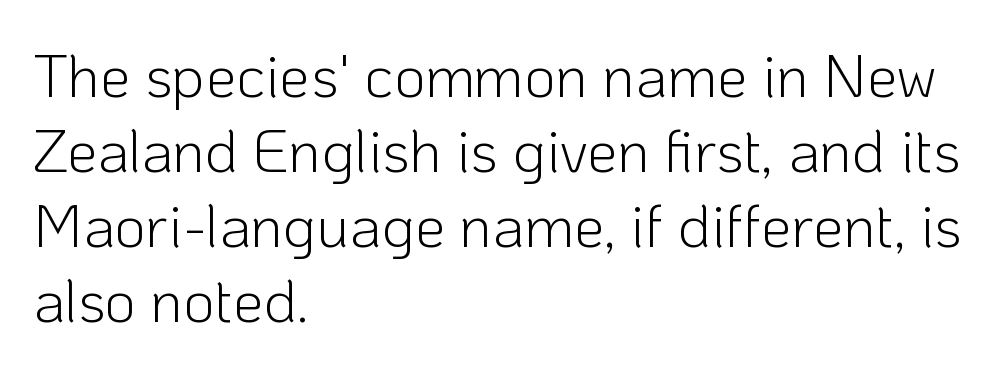
{"serif": "no", "italic": "no", "bold": "no", "weight": "light", "width": "normal", "stroke_contrast": "low", "x_height": "medium", "monospaced": "no", "underline": "no", "align": "left", "line_spacing_ratio": 1.23, "letter_spacing": "normal", "letter_spacing_em": 0.0, "glyph_px": 61}
